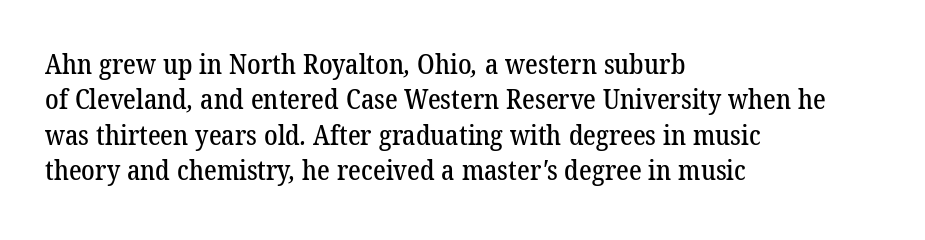
Leftover space on each line is placed entirely after the last word. Short note: letters normally spaced. The zone under the glyphs is completely vacant. What's the leading like? Ordinary, nothing unusual.
